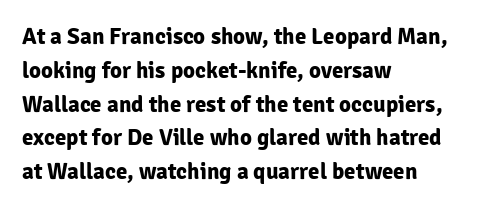
Bold? Absolutely — the strokes are thick and heavy. The setting favours the left margin, as ordinary paragraphs usually do. The font's upright variant was chosen for this text. A bare baseline throughout the passage. Vertical spacing — default.
